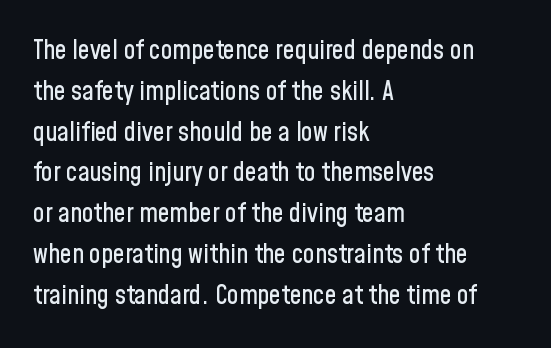
Q: Is the text italic (slanted)? A: No, it is upright.
Q: Is the text underlined? A: No.
Q: How is the paragraph aligned? A: Left-aligned.
Q: Is the spacing between letters normal or unusually wide? A: Normal.
Q: Is the spacing between lines tight, normal or loose? A: Normal.
